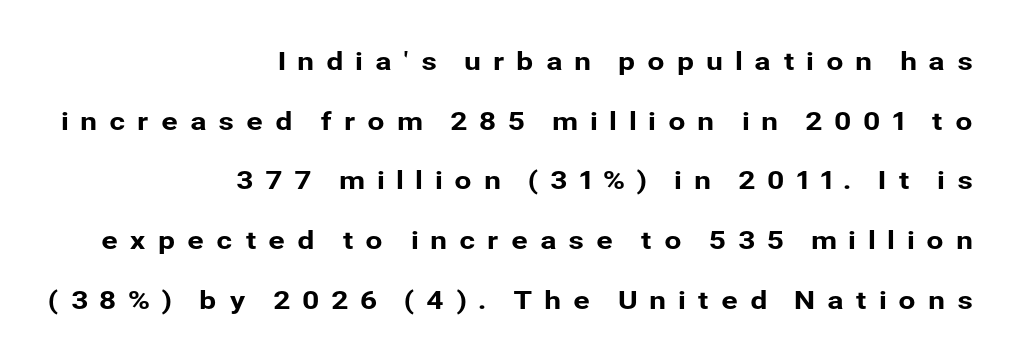
Line ends are locked; line starts wander. Successive baselines arrive slowly, with a big drop between each. A clean baseline with only descenders dipping below it. You could only call the tracking loose — the letters float apart. These lines were composed using upright roman letters.
